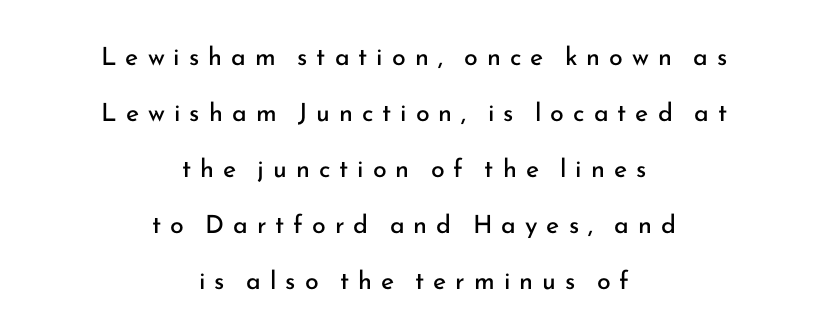
{"italic": "no", "bold": "no", "underline": "no", "align": "center", "line_spacing": "loose", "line_spacing_ratio": 2.24, "letter_spacing": "wide", "letter_spacing_em": 0.36, "glyph_px": 25}
